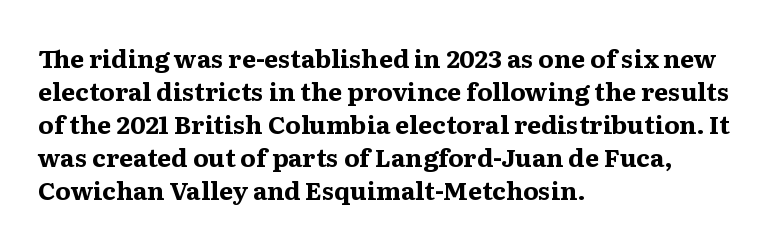
{"italic": "no", "bold": "yes", "underline": "no", "align": "left", "line_spacing": "normal", "line_spacing_ratio": 1.32, "letter_spacing": "normal", "letter_spacing_em": 0.0, "glyph_px": 25}
